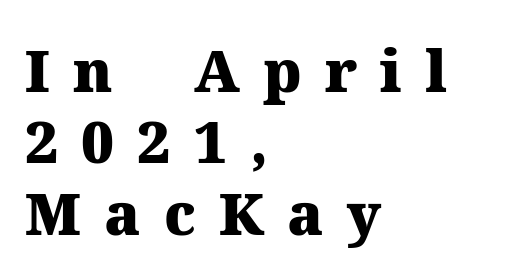
{"serif": "yes", "italic": "no", "bold": "yes", "weight": "heavy", "width": "normal", "stroke_contrast": "medium", "x_height": "medium", "monospaced": "no", "underline": "no", "align": "left", "line_spacing_ratio": 1.23, "letter_spacing": "wide", "letter_spacing_em": 0.4, "glyph_px": 58}
